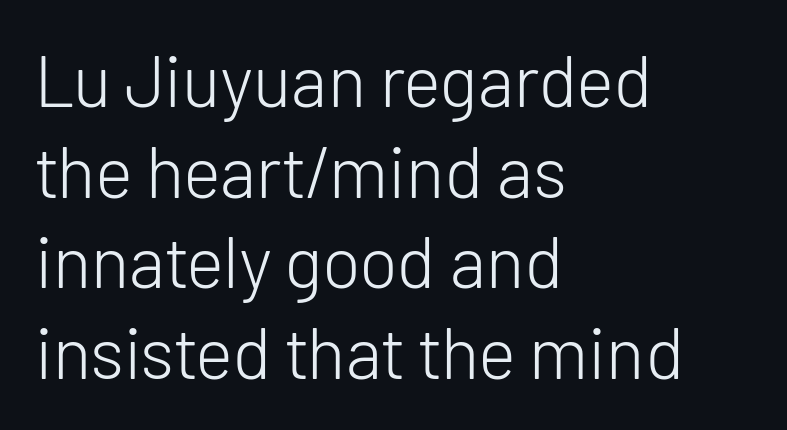
The image shows 72 px light sans-serif type, upright; set left-aligned, normal line spacing (1.26x), normal letter spacing, not underlined; low stroke contrast and a medium x-height.
